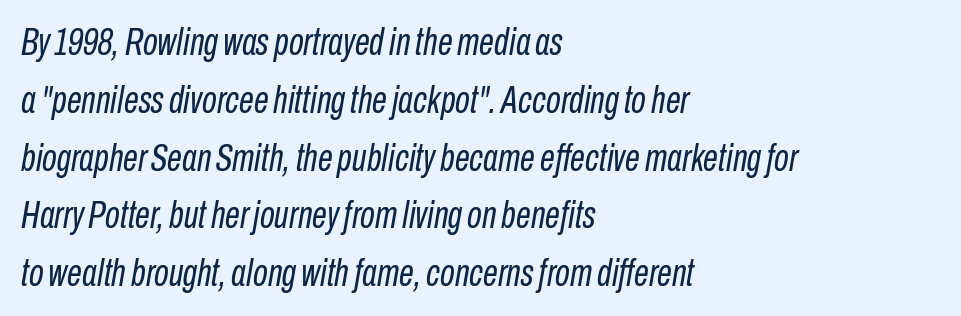
The image shows 38 px regular-weight, condensed type, italic (leaning right); set left-aligned, normal line spacing (1.52x), normal letter spacing, not underlined; low stroke contrast and a medium x-height.
